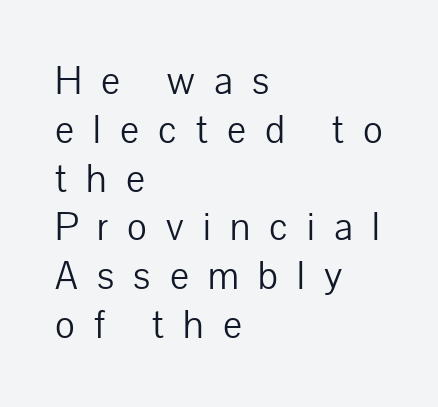
Nope, not italic — everything's standing straight. The weight tops out at a normal text grade. Decoration check: the copy has no underline. Think of a printed novel: that variable character pitch is what you see here.
